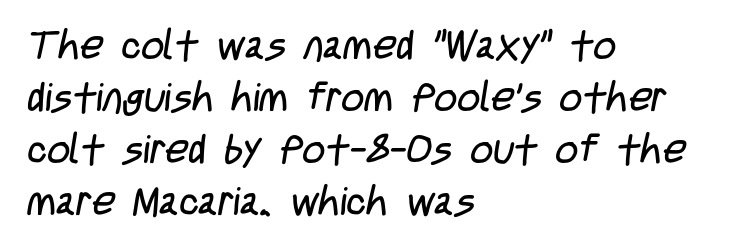
{"serif": "no", "bold": "no", "weight": "regular", "width": "condensed", "stroke_contrast": "low", "x_height": "large", "monospaced": "no", "underline": "no", "align": "left", "line_spacing": "normal", "line_spacing_ratio": 1.3, "letter_spacing": "normal", "letter_spacing_em": 0.0, "glyph_px": 40}
